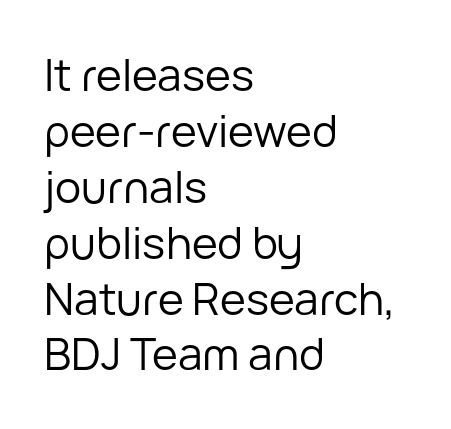
The image shows 44 px regular-weight sans-serif type, upright; set left-aligned, normal line spacing (1.27x), normal letter spacing, not underlined; low stroke contrast and a medium x-height.
